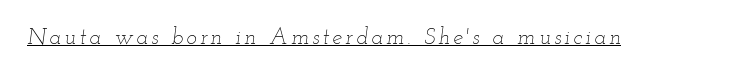
Observe the lean: these are italic letterforms. This rendering features underlined lettering. The passage shown is not bold in any degree.
